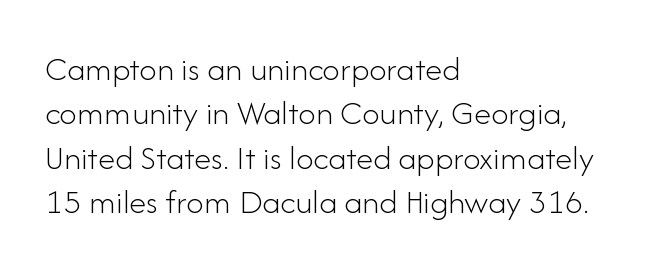
{"serif": "no", "italic": "no", "bold": "no", "weight": "light", "width": "normal", "stroke_contrast": "low", "x_height": "small", "monospaced": "no", "underline": "no", "align": "left", "line_spacing": "normal", "line_spacing_ratio": 1.27, "letter_spacing": "normal", "letter_spacing_em": 0.0, "glyph_px": 35}
